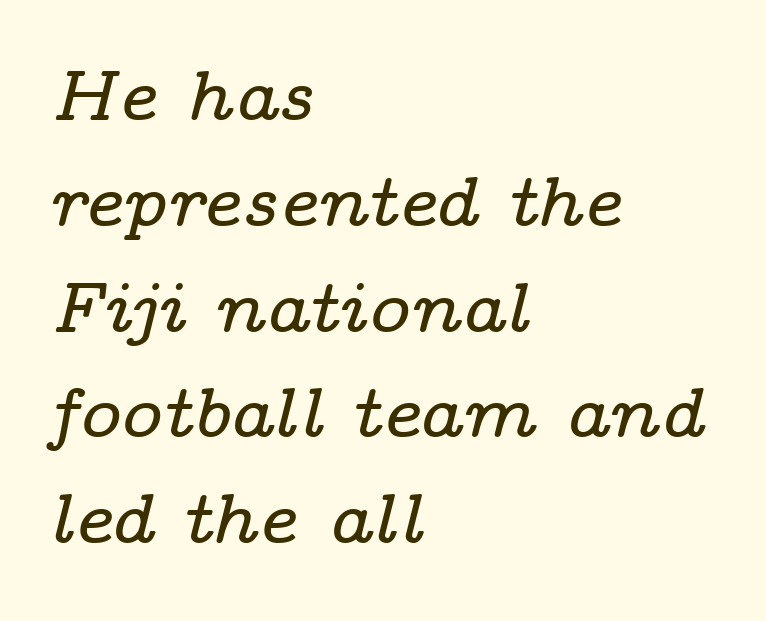
It's the slanting kind of type. Here the glyphs are tracked normally, forming tight word shapes. The foot of each line stays bare and open. Serif or sans? Serif — the stroke terminals have little feet. How would I describe the line gaps? Plain and ordinary. Varying glyph widths throughout — classic text-font behaviour.
